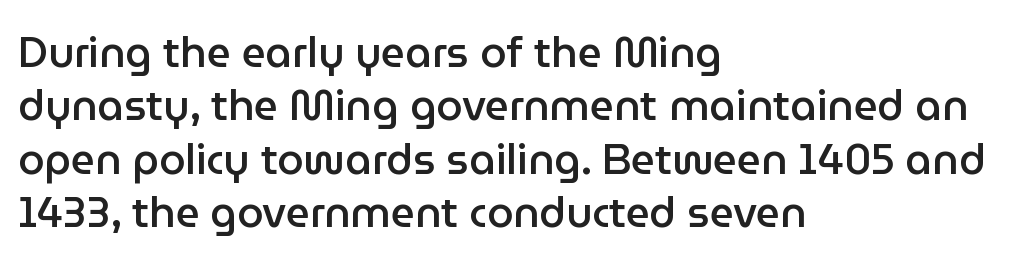
This is roman type, the default non-slanted kind. Look at the tracking — it's just the regular setting, nothing added. Notice how the passage keeps a crisp vertical edge on the left only. Rule under the text: the space is simply empty.
